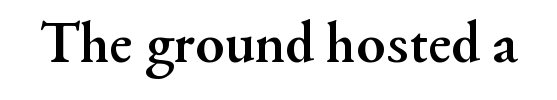
{"serif": "yes", "italic": "no", "bold": "yes", "weight": "semibold", "width": "normal", "stroke_contrast": "medium", "x_height": "small", "monospaced": "no", "underline": "no", "letter_spacing": "normal", "letter_spacing_em": 0.0, "glyph_px": 59}
